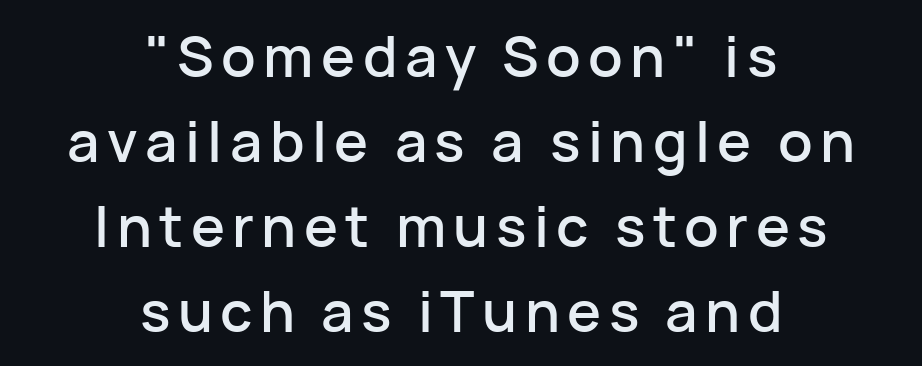
{"serif": "no", "italic": "no", "width": "normal", "stroke_contrast": "low", "x_height": "medium", "monospaced": "no", "underline": "no", "align": "center", "line_spacing": "normal", "line_spacing_ratio": 1.49, "glyph_px": 57}
